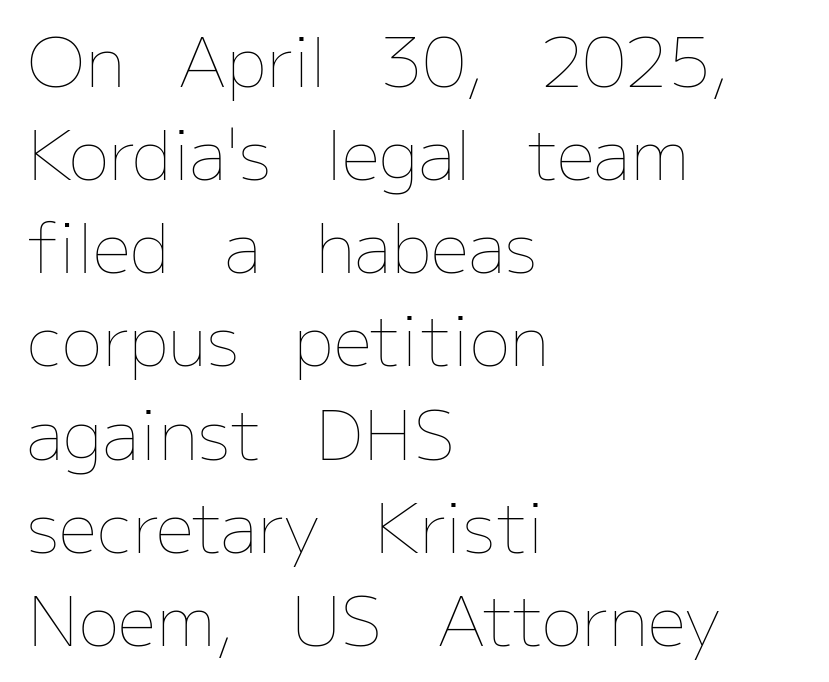
Q: Is the text bold? A: No.
Q: Is the text italic (slanted)? A: No, it is upright.
Q: Is the text underlined? A: No.
Q: How is the paragraph aligned? A: Left-aligned.
Q: Is the spacing between letters normal or unusually wide? A: Normal.
Q: Is the spacing between lines tight, normal or loose? A: Normal.
Q: Width (condensed, normal, or wide)? A: Normal.
Q: Stroke contrast? A: Low.
Q: x-height? A: Medium.
Q: Monospaced? A: No.
